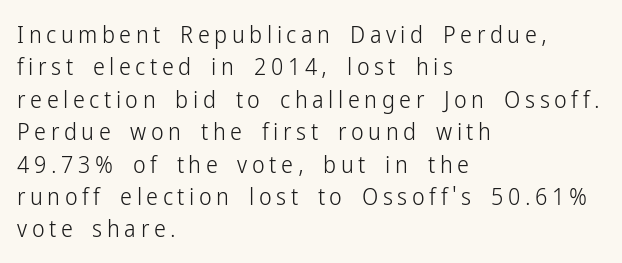
In terms of posture, this sample is upright. The paragraph shown leans on its left margin. Underline: absent. The font sits on the lighter half of the weight spectrum, regular included. Vertically, the passage feels balanced, rows spaced as you'd expect.
